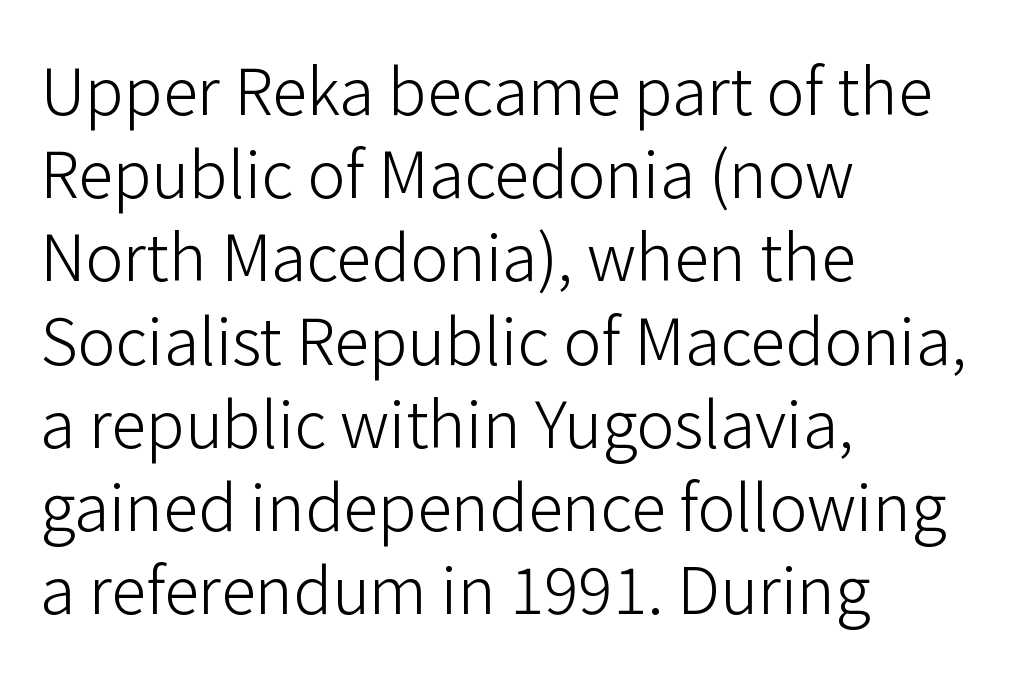
Clear beneath every line of the passage. Is the letter spacing exaggerated? No — it looks like the ordinary default. Typographically, this falls in the sans-serif category. Weight: not bold — regular or lighter. Alignment: flush left. Ascenders rise straight up at ninety degrees.
